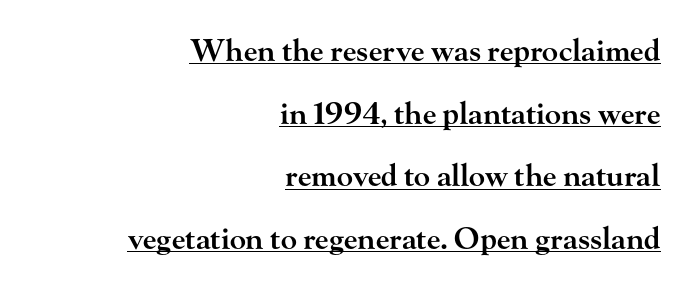
{"serif": "yes", "italic": "no", "bold": "semi", "weight": "semibold", "width": "wide", "stroke_contrast": "high", "x_height": "small", "monospaced": "no", "underline": "yes", "align": "right", "line_spacing": "loose", "line_spacing_ratio": 2.09, "letter_spacing": "normal", "letter_spacing_em": 0.0, "glyph_px": 30}
